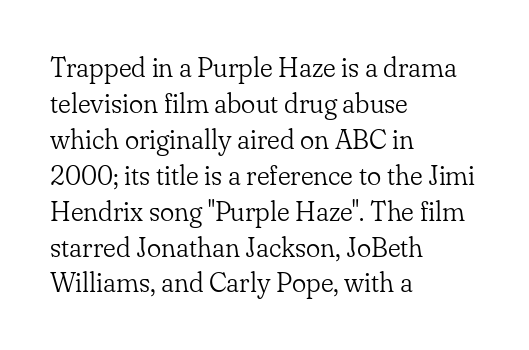
{"italic": "no", "bold": "no", "underline": "no", "align": "left", "line_spacing": "normal", "line_spacing_ratio": 1.33, "letter_spacing": "normal", "letter_spacing_em": 0.0, "glyph_px": 27}
